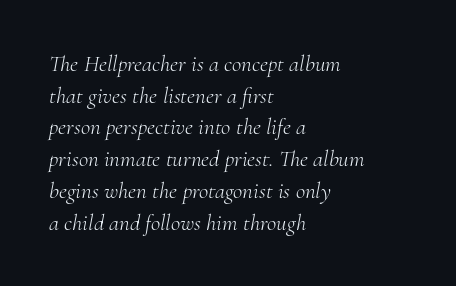
Leading: standard. Horizontal alignment here is leftward, the default for most running prose. In terms of posture, this sample is oblique. The face used here is rendered with its standard letterfit.
